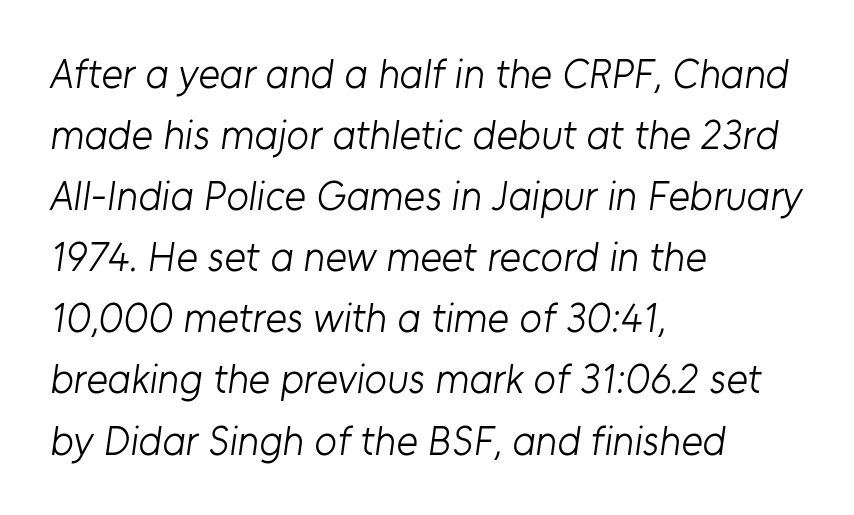
Q: Is the text bold? A: No.
Q: Is the typeface a serif or a sans-serif typeface? A: Sans-serif.
Q: Is the text underlined? A: No.
Q: How is the paragraph aligned? A: Left-aligned.
Q: Is the spacing between letters normal or unusually wide? A: Normal.
Q: Is the spacing between lines tight, normal or loose? A: Normal.
Q: Width (condensed, normal, or wide)? A: Normal.
Q: Stroke contrast? A: Low.
Q: x-height? A: Medium.
Q: Monospaced? A: No.
